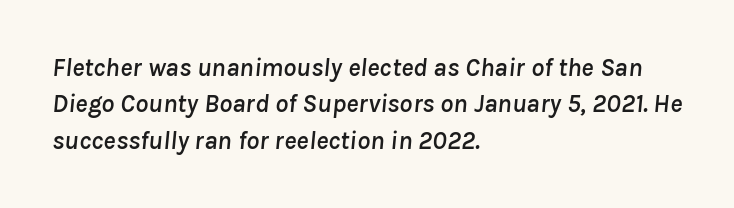
Underline: absent. Tracking value appears to be zero — textbook default spacing. The lettering tilts uniformly, giving the passage an italic look. The typesetter chose a ragged-right arrangement here. Does the leading feel generous? No, just average.
